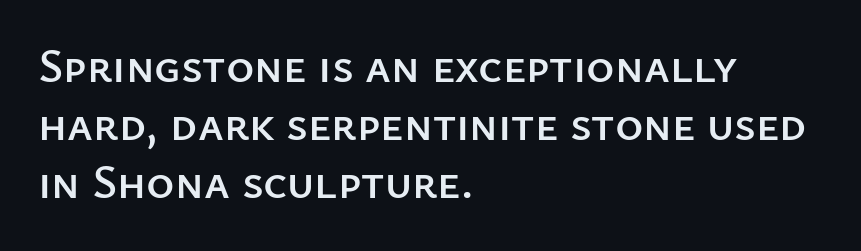
Q: Is the text italic (slanted)? A: No, it is upright.
Q: Is the typeface a serif or a sans-serif typeface? A: Sans-serif.
Q: Is the text underlined? A: No.
Q: How is the paragraph aligned? A: Left-aligned.
Q: Is the spacing between letters normal or unusually wide? A: Normal.
Q: Width (condensed, normal, or wide)? A: Normal.
Q: Stroke contrast? A: Low.
Q: x-height? A: Medium.
Q: Monospaced? A: No.
